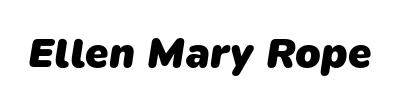
{"serif": "no", "bold": "yes", "weight": "heavy", "width": "normal", "stroke_contrast": "low", "x_height": "medium", "monospaced": "no", "underline": "no", "letter_spacing": "normal", "letter_spacing_em": 0.0, "glyph_px": 42}
